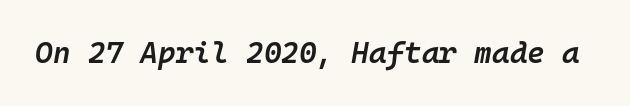
These lines carry some extra weight — a demibold, not a full bold. Honestly, there is no underline to notice here at all. There's an unmistakable incline to the writing here. There is no visible air inserted between adjacent glyphs. Think of a typewriter: that constant character pitch is what you see here.
